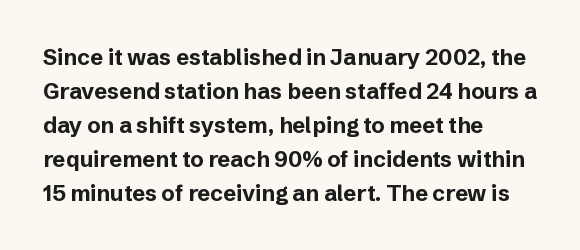
{"italic": "no", "bold": "yes", "underline": "no", "align": "left", "line_spacing": "normal", "line_spacing_ratio": 1.54, "letter_spacing": "normal", "letter_spacing_em": 0.0, "glyph_px": 22}
